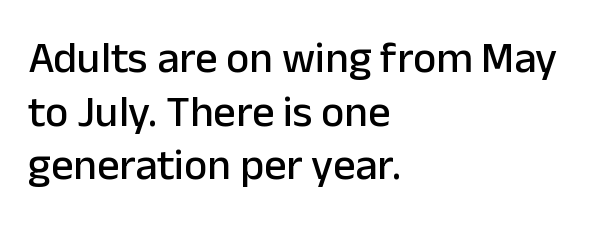
The image shows 44 px sans-serif type, upright; set left-aligned, line spacing 1.22x, normal letter spacing, not underlined; low stroke contrast and a medium x-height.
